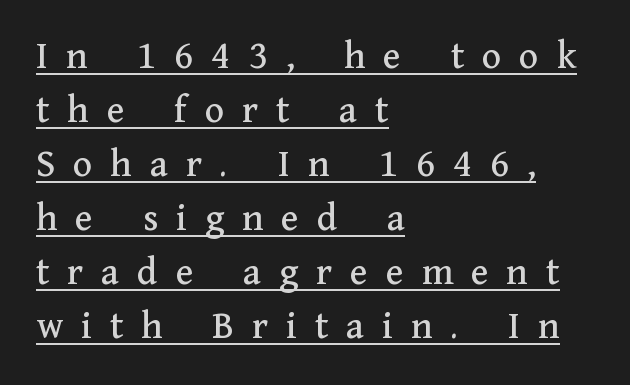
{"serif": "yes", "italic": "no", "width": "normal", "stroke_contrast": "medium", "x_height": "medium", "monospaced": "no", "underline": "yes", "align": "left", "line_spacing": "normal", "line_spacing_ratio": 1.35, "letter_spacing": "wide", "letter_spacing_em": 0.45, "glyph_px": 40}
